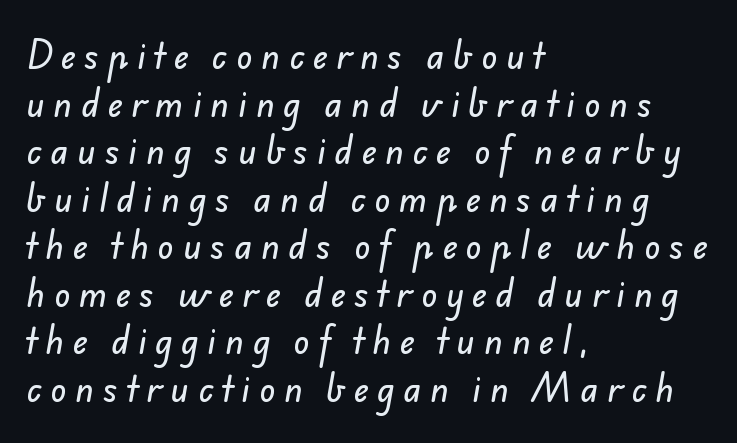
Note the varied advance widths — an 'i' is clearly narrower than an 'm'. Interline gaps are of average width in this sample. The words here are not underlined. Unlike a traditional serif, this face leaves its strokes unadorned.
